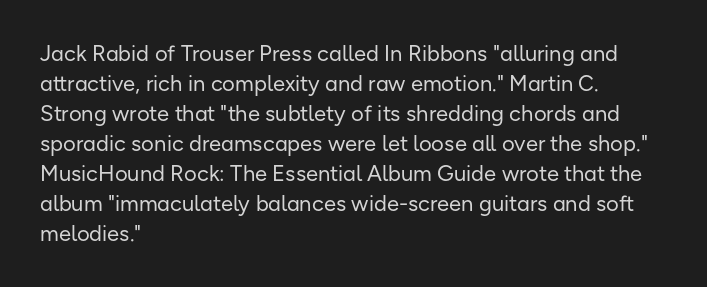
The image shows 22 px text type, upright; set left-aligned, normal line spacing (1.36x), normal letter spacing, not underlined.
